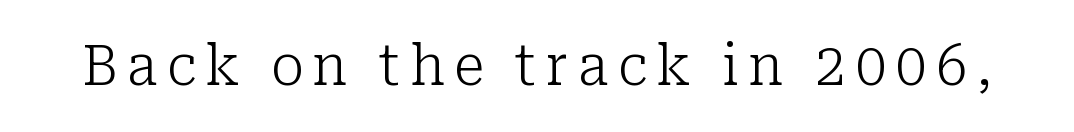
The image shows 56 px light serif type, upright; set not underlined; low stroke contrast and a medium x-height.
